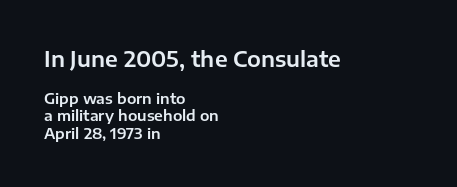
Q: Is the text italic (slanted)? A: No, it is upright.
Q: Is the text underlined? A: No.
Q: How is the paragraph aligned? A: Left-aligned.
Q: Is the spacing between letters normal or unusually wide? A: Normal.
Q: Which block of text is set in a larger size, the first (top) or the second (bottom)? A: The first (top) one.
